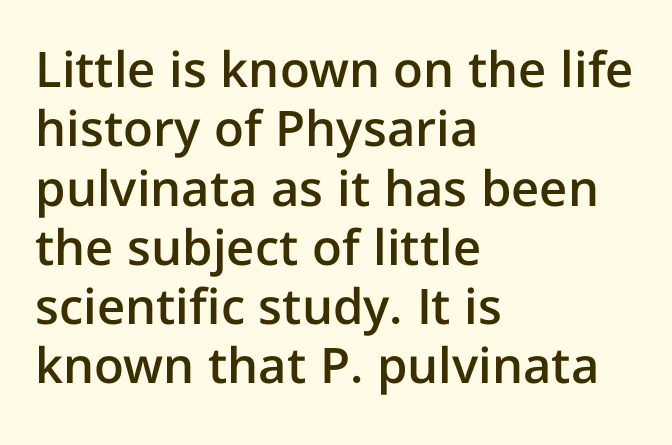
The image shows 49 px semibold sans-serif type, upright; set left-aligned, line spacing 1.21x, normal letter spacing, not underlined; low stroke contrast and a medium x-height.
